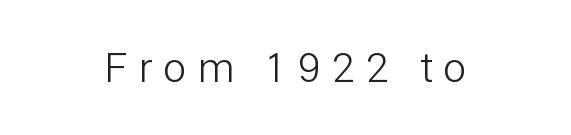
{"serif": "no", "italic": "no", "bold": "no", "weight": "light", "width": "condensed", "stroke_contrast": "low", "x_height": "medium", "monospaced": "no", "underline": "no", "align": "center", "letter_spacing": "wide", "letter_spacing_em": 0.29, "glyph_px": 41}
